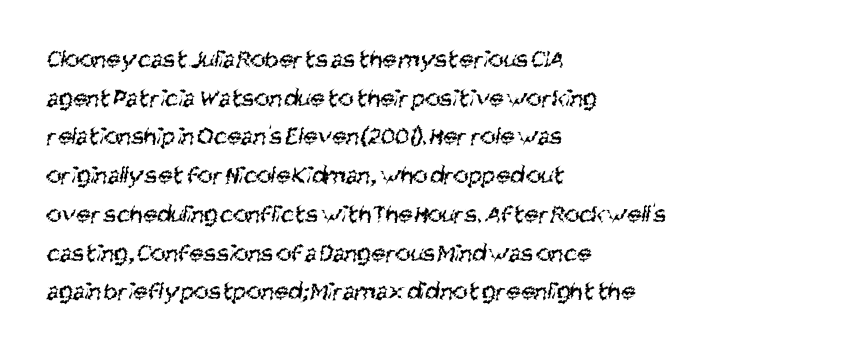
{"bold": "no", "underline": "no", "align": "left", "line_spacing": "normal", "line_spacing_ratio": 1.49, "letter_spacing": "normal", "letter_spacing_em": 0.0, "glyph_px": 26}
